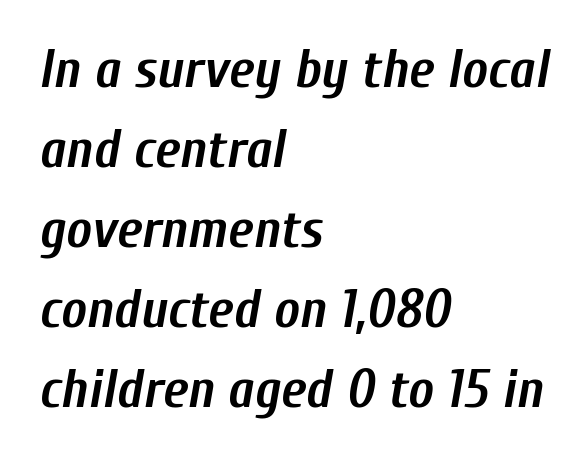
The image shows 54 px semibold, condensed type, italic (leaning right); set left-aligned, normal line spacing (1.48x), normal letter spacing, not underlined; low stroke contrast and a medium x-height.
